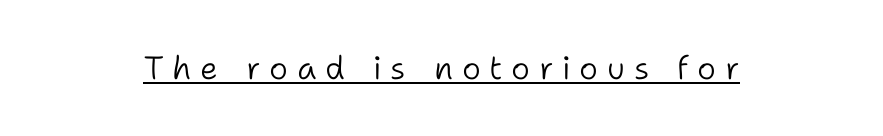
{"serif": "no", "italic": "no", "bold": "no", "weight": "light", "width": "normal", "stroke_contrast": "low", "x_height": "medium", "monospaced": "no", "underline": "yes", "letter_spacing": "wide", "letter_spacing_em": 0.27, "glyph_px": 32}
